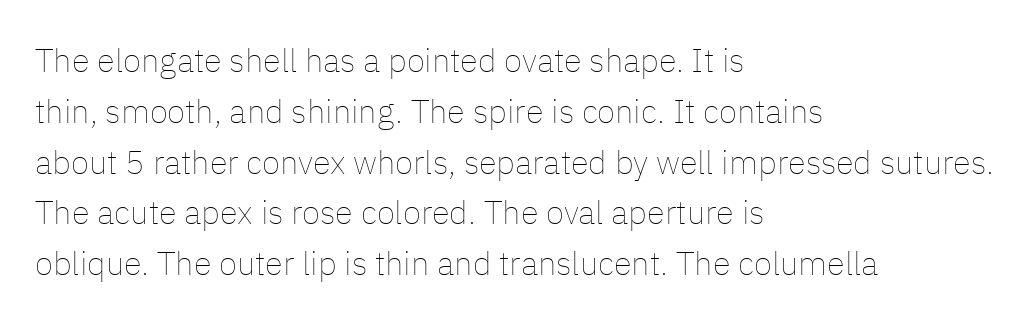
The image shows 33 px thin type, upright; set left-aligned, normal line spacing (1.54x), normal letter spacing, not underlined; low stroke contrast and a medium x-height.
